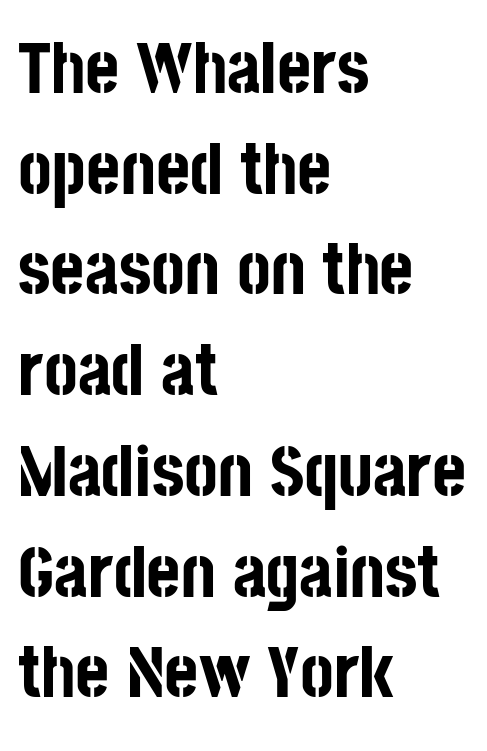
Q: Is the text bold? A: Yes.
Q: Is the text italic (slanted)? A: No, it is upright.
Q: Is the typeface a serif or a sans-serif typeface? A: Sans-serif.
Q: Is the text underlined? A: No.
Q: How is the paragraph aligned? A: Left-aligned.
Q: Is the spacing between letters normal or unusually wide? A: Normal.
Q: Is the spacing between lines tight, normal or loose? A: Normal.
Q: Width (condensed, normal, or wide)? A: Condensed.
Q: Stroke contrast? A: Low.
Q: x-height? A: Large.
Q: Monospaced? A: No.
